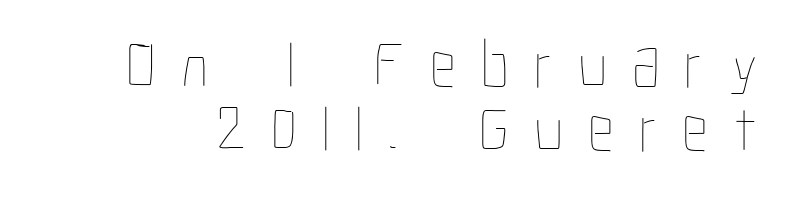
The image shows 66 px thin, condensed type, upright; set tight line spacing (0.97x), unusually wide letter spacing (+0.38 em), not underlined; low stroke contrast and a medium x-height.
